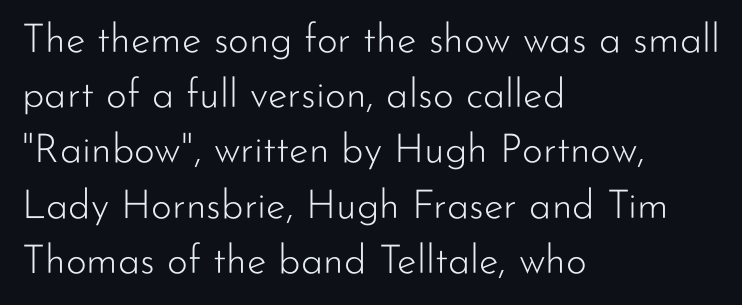
Upright lettering throughout. Baseline-to-baseline distance is the conventional proportion of letter height. These lines stack with their left ends in a neat column. Bold? No — there's no thickening of the strokes. A typesetter would call this proportional, since set widths differ per character. The horizontal fit of the characters is conventional and even.
